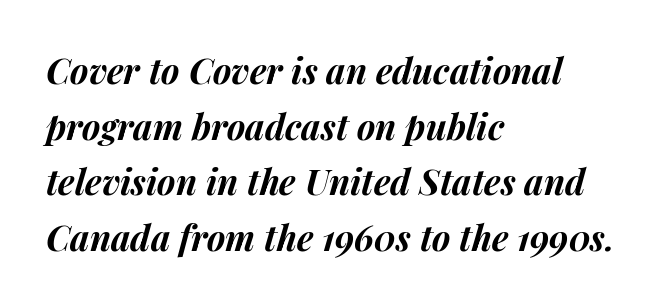
The font's italic variant was chosen for this text. Unmarked baselines from the first word to the last. Leftover space on each line is placed entirely after the last word. The face used here is proportionally spaced, like ordinary book or web type. Students, this is bold: see how much ink each stroke carries. Nobody touched the tracking dial on this one.
